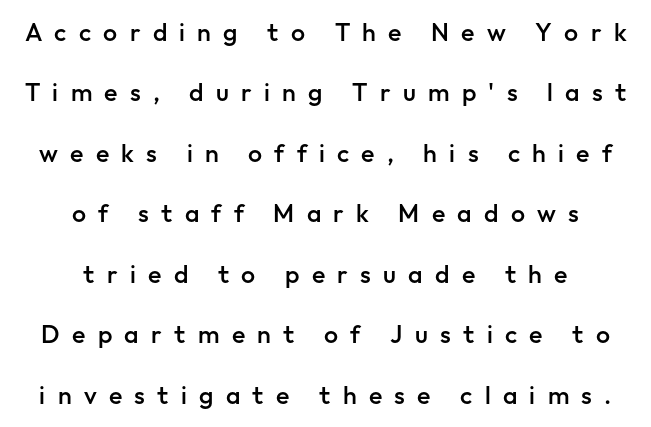
Unmarked baselines from the first word to the last. Is there much room between lines? Yes — plenty of vertical air separates them. A typesetter would mark this as roman, not italic. If you folded the block vertically in half, each line would mirror itself in length. How are the letters spaced? Widely, with obvious added tracking. I'd describe the lettering as semibold — firm but not a full bold.
